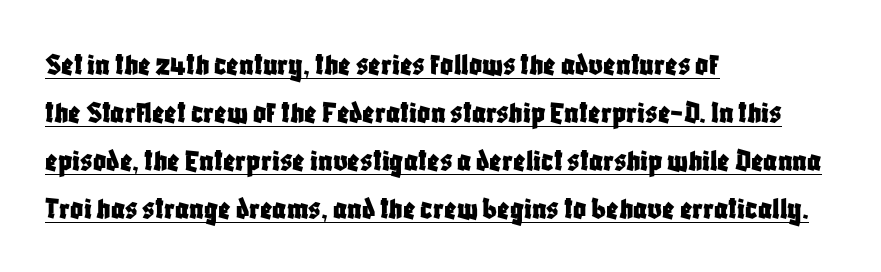
Q: Is the text italic (slanted)? A: No, it is upright.
Q: Is the typeface a serif or a sans-serif typeface? A: Sans-serif.
Q: Is the text underlined? A: Yes.
Q: How is the paragraph aligned? A: Left-aligned.
Q: Is the spacing between letters normal or unusually wide? A: Normal.
Q: Is the spacing between lines tight, normal or loose? A: Normal.
Q: Width (condensed, normal, or wide)? A: Condensed.
Q: Stroke contrast? A: Low.
Q: x-height? A: Large.
Q: Monospaced? A: No.
